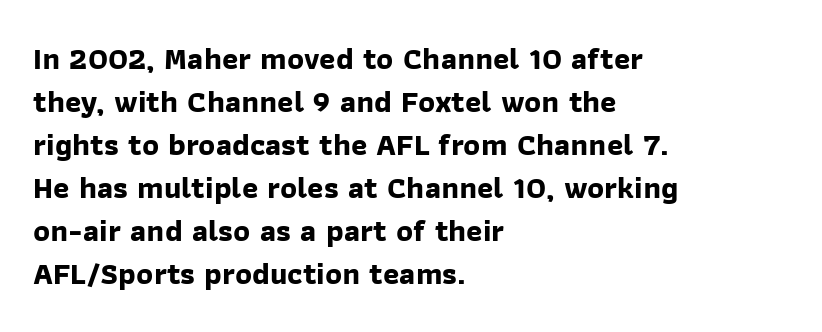
{"serif": "no", "bold": "yes", "weight": "bold", "width": "normal", "stroke_contrast": "low", "x_height": "medium", "monospaced": "no", "underline": "no", "align": "left", "line_spacing": "normal", "line_spacing_ratio": 1.39, "letter_spacing": "normal", "letter_spacing_em": 0.0, "glyph_px": 31}
